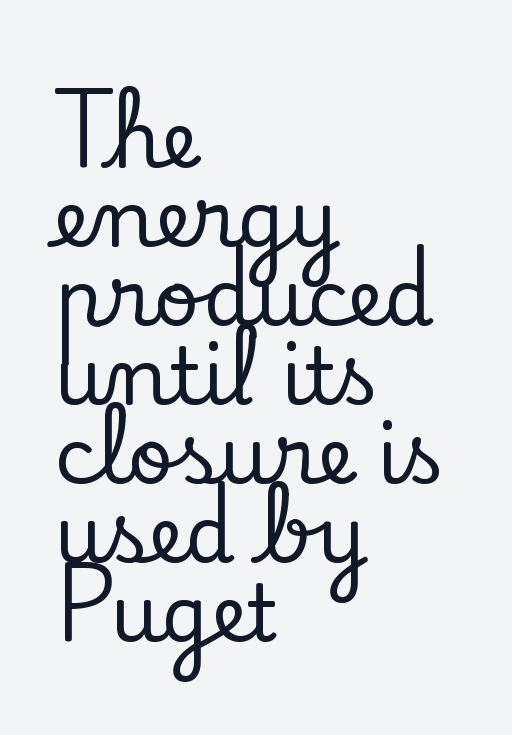
The image shows 79 px text type, upright; set left-aligned, tight line spacing (1.0x), normal letter spacing, not underlined; low stroke contrast and a small x-height.
